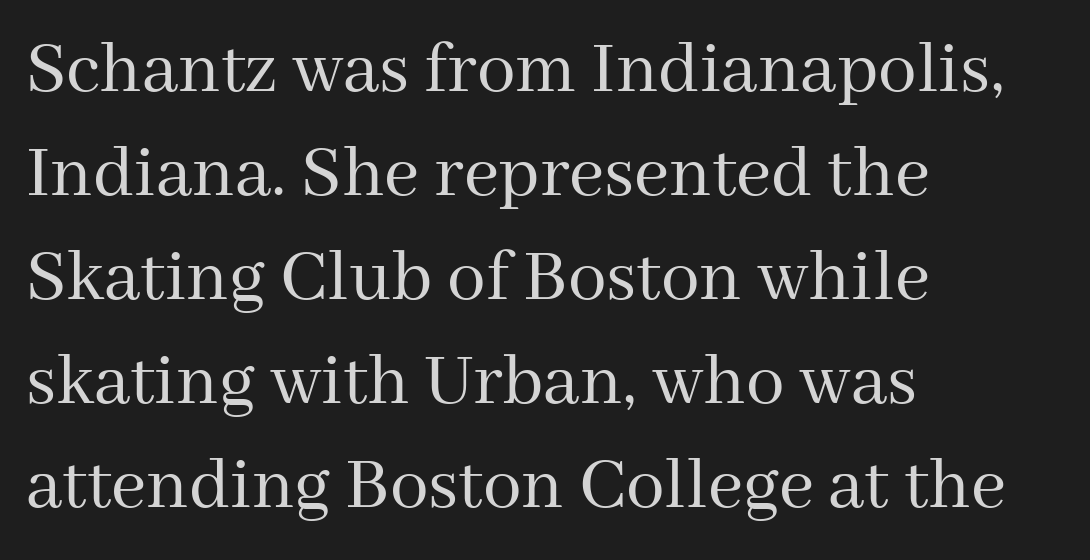
The image shows 77 px regular-weight serif type, upright; set left-aligned, normal line spacing (1.35x), normal letter spacing, not underlined; medium stroke contrast and a medium x-height.
